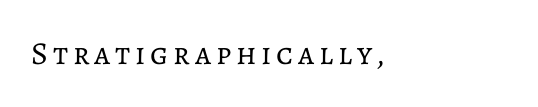
{"italic": "no", "bold": "no", "weight": "regular", "width": "normal", "stroke_contrast": "low", "x_height": "medium", "monospaced": "no", "underline": "no", "align": "left", "glyph_px": 32}
